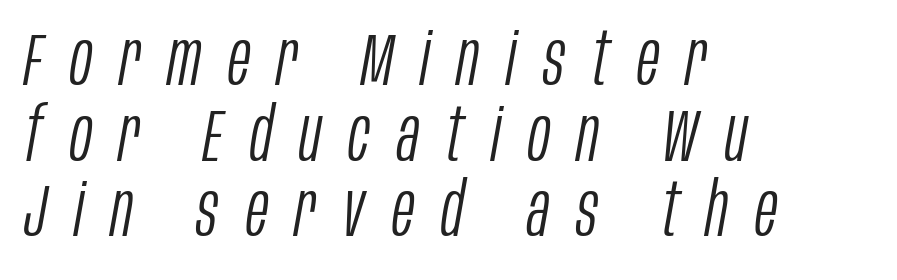
Q: Is the text bold? A: No.
Q: Is the text italic (slanted)? A: Yes, it leans right by about 10 degrees.
Q: Is the text underlined? A: No.
Q: How is the paragraph aligned? A: Left-aligned.
Q: Is the spacing between letters normal or unusually wide? A: Unusually wide.
Q: Is the spacing between lines tight, normal or loose? A: Tight.
Q: Width (condensed, normal, or wide)? A: Condensed.
Q: Stroke contrast? A: Low.
Q: x-height? A: Large.
Q: Monospaced? A: No.
